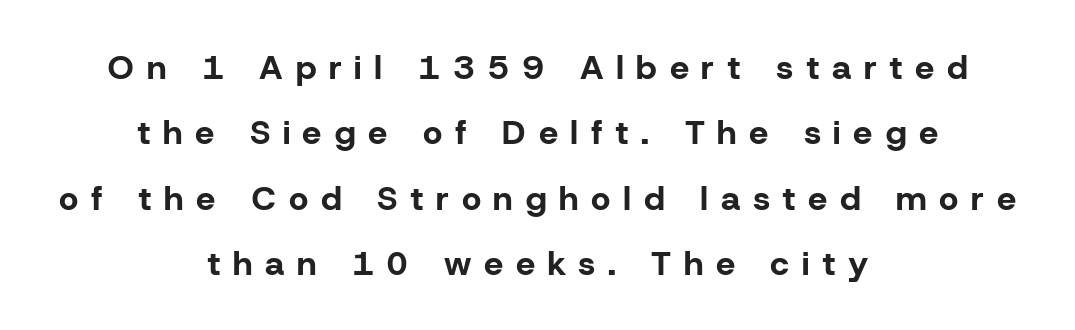
{"serif": "no", "italic": "no", "bold": "yes", "weight": "bold", "width": "normal", "stroke_contrast": "low", "x_height": "medium", "monospaced": "no", "underline": "no", "align": "center", "line_spacing": "loose", "line_spacing_ratio": 1.92, "letter_spacing": "wide", "letter_spacing_em": 0.37, "glyph_px": 34}
